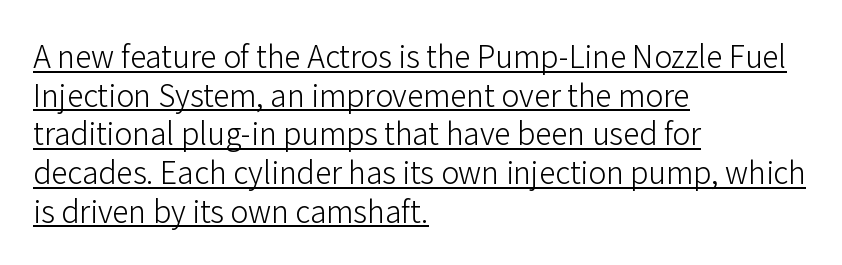
{"serif": "no", "italic": "no", "bold": "no", "weight": "light", "width": "normal", "stroke_contrast": "low", "x_height": "medium", "monospaced": "no", "underline": "yes", "align": "left", "line_spacing": "normal", "line_spacing_ratio": 1.29, "letter_spacing": "normal", "letter_spacing_em": 0.0, "glyph_px": 30}
